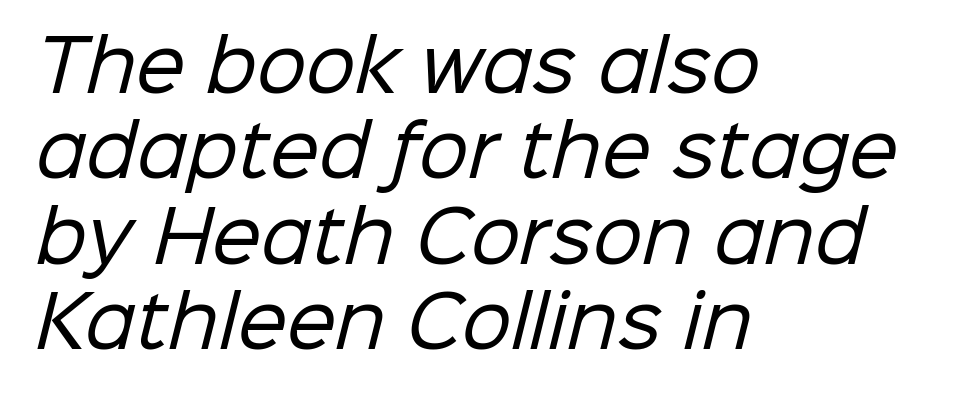
Clear beneath every line of the passage. You could not count columns in this text — the font is proportionally spaced. Short and long lines alike share a common starting point at left. Heft: none added — not bold. Does extra space separate the letters? No, they use regular spacing. In terms of letterform style, serifs are entirely absent.
